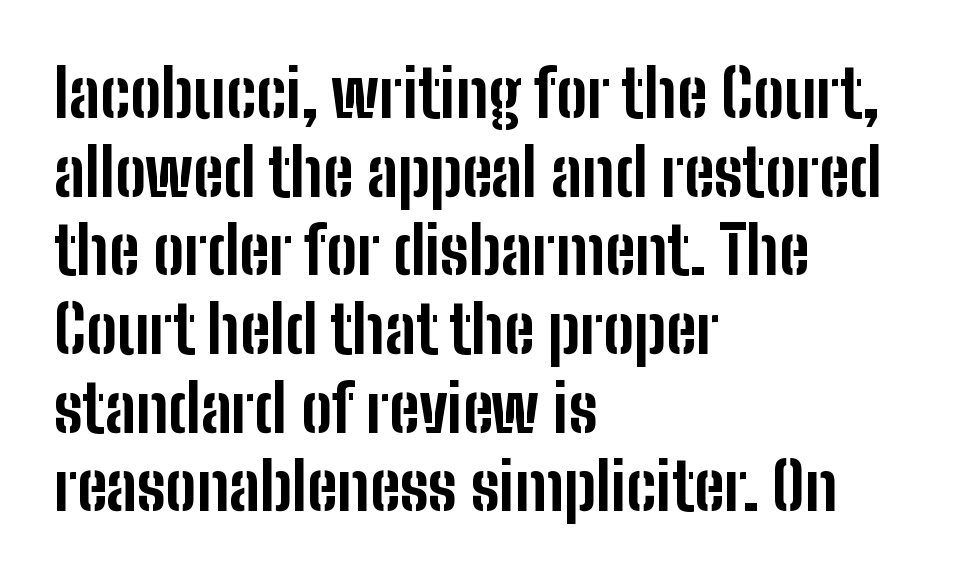
The image shows 65 px bold, condensed sans-serif type, upright; set left-aligned, line spacing 1.21x, normal letter spacing, not underlined; low stroke contrast and a medium x-height.
